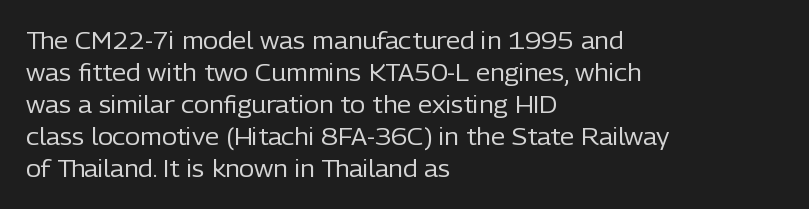
Q: Is the text bold? A: No.
Q: Is the text italic (slanted)? A: No, it is upright.
Q: Is the text underlined? A: No.
Q: How is the paragraph aligned? A: Left-aligned.
Q: Is the spacing between letters normal or unusually wide? A: Normal.
Q: Is the spacing between lines tight, normal or loose? A: Normal.
